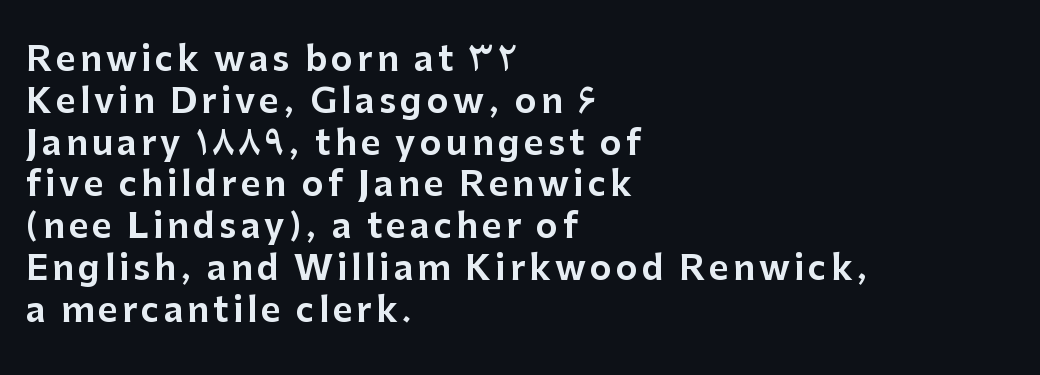
Serif or sans? Sans — the stroke terminals are bare. The specimen reads as upright at a glance. You could not count columns in this text — the font is proportionally spaced. Honestly, there is no underline to notice here at all. Which margin do the lines hug? The left one — the right edge is uneven.
